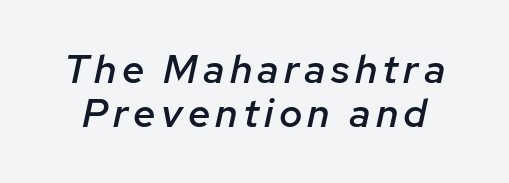
{"italic": "yes", "lean": "right", "slant_degrees": 12, "bold": "semi", "weight": "semibold", "width": "normal", "stroke_contrast": "low", "x_height": "medium", "monospaced": "no", "underline": "no", "line_spacing": "tight", "line_spacing_ratio": 1.11, "glyph_px": 40}
